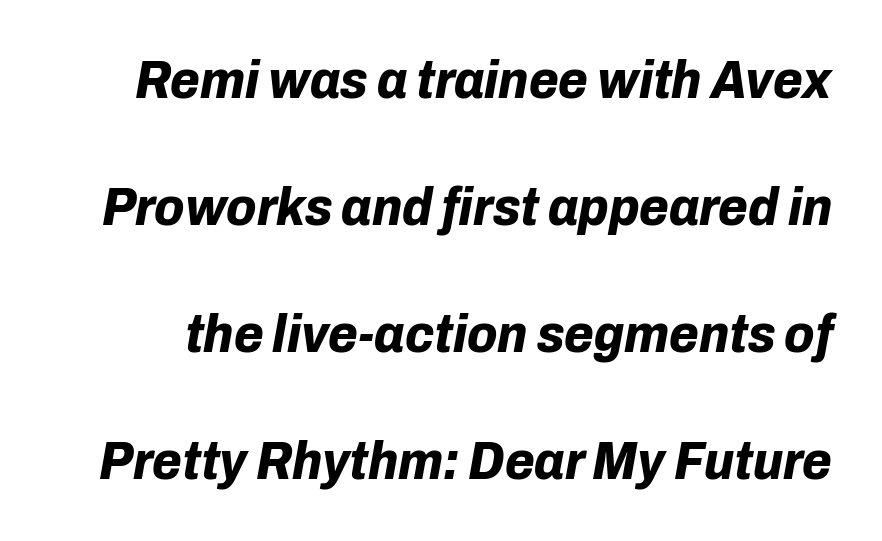
Q: Is the text bold? A: Yes.
Q: Is the text italic (slanted)? A: Yes, it leans right by about 10 degrees.
Q: Is the text underlined? A: No.
Q: Is the spacing between letters normal or unusually wide? A: Normal.
Q: Is the spacing between lines tight, normal or loose? A: Loose.
Q: Width (condensed, normal, or wide)? A: Normal.
Q: Stroke contrast? A: Low.
Q: x-height? A: Medium.
Q: Monospaced? A: No.
